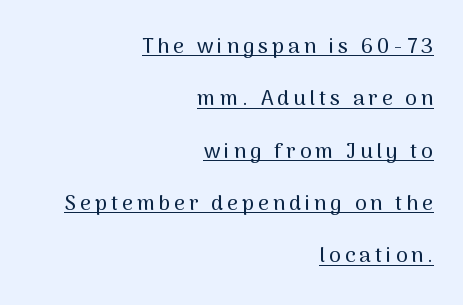
Underline: present. The passage is arranged like a letterhead date or caption credit — flush right. This block would shrink considerably if given ordinary leading; it's expanded now. Characters remain perfectly vertical along every line.
